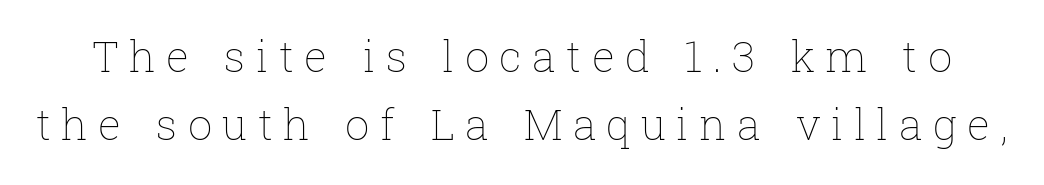
Q: Is the text bold? A: No.
Q: Is the text italic (slanted)? A: No, it is upright.
Q: Is the text underlined? A: No.
Q: Is the spacing between letters normal or unusually wide? A: Unusually wide.
Q: Is the spacing between lines tight, normal or loose? A: Normal.
Q: Width (condensed, normal, or wide)? A: Normal.
Q: Stroke contrast? A: Low.
Q: x-height? A: Medium.
Q: Monospaced? A: No.
